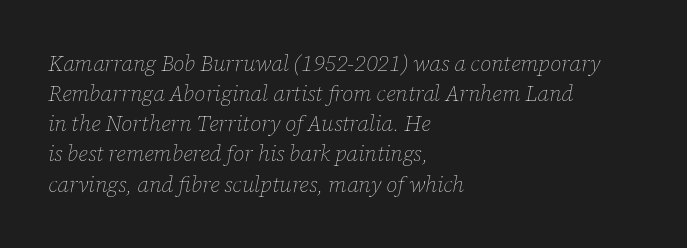
The image shows 22 px text type, italic (leaning right); set left-aligned, normal line spacing (1.37x), normal letter spacing, not underlined.
